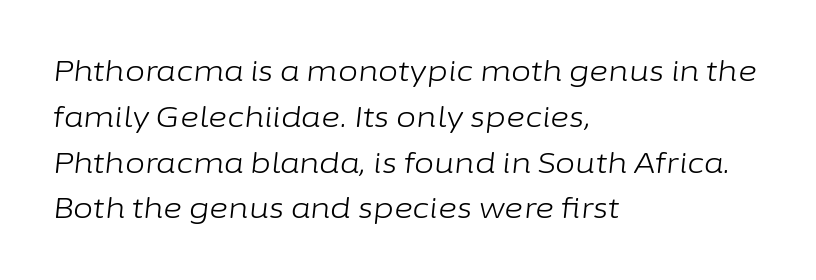
Just letters on the line, the space beneath them empty. Note the varied advance widths — an 'i' is clearly narrower than an 'm'. No extra ink here — the face is not bold. Notice how the passage keeps a crisp vertical edge on the left only.
